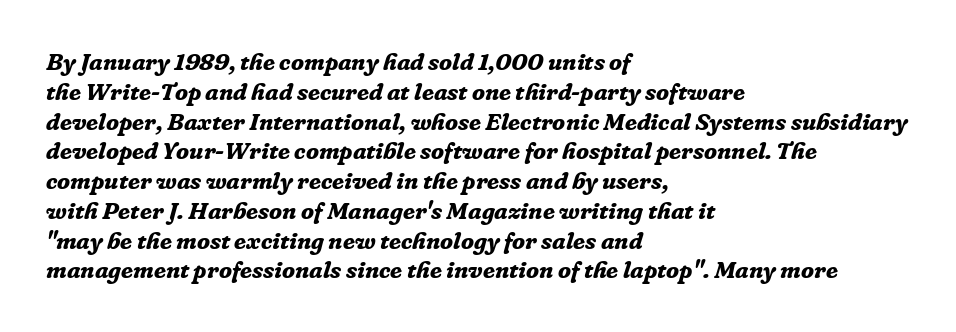
The image shows 24 px bold type, italic (leaning right); set left-aligned, line spacing 1.24x, normal letter spacing, not underlined.
